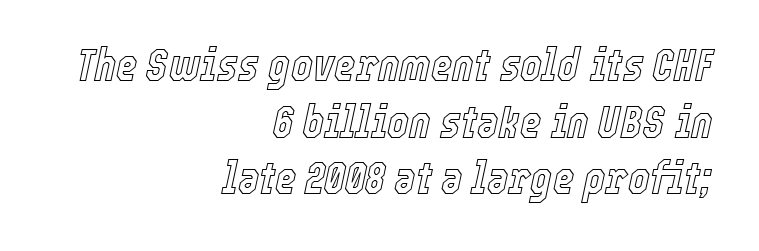
Q: Is the text italic (slanted)? A: Yes, it leans right by about 12 degrees.
Q: Is the text underlined? A: No.
Q: How is the paragraph aligned? A: Right-aligned.
Q: Is the spacing between letters normal or unusually wide? A: Normal.
Q: Width (condensed, normal, or wide)? A: Condensed.
Q: x-height? A: Medium.
Q: Monospaced? A: No.
